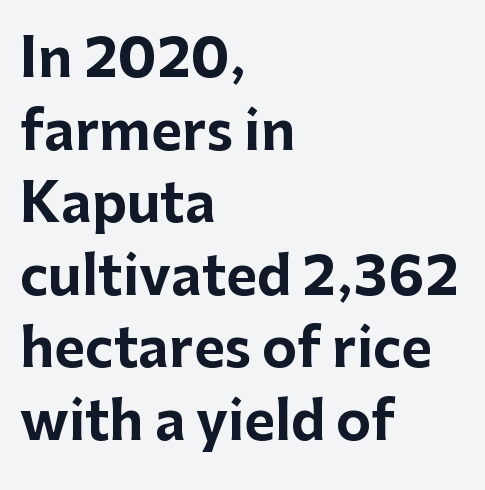
Descenders hang freely into open space. Letter spacing: default. These lines sit exactly where default settings would place them. The rag falls on the right side of this text block. Is this a sans? Yes — the strokes have no serifs. Looks like regular typesetting: each glyph gets only the width it needs.
